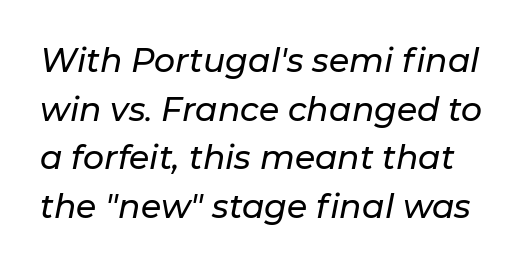
Check the space under the baseline: it is left empty. Quick note: interline space is typical. The rendering applies a slant to the glyphs. The letters sit at their default tracking, neither squeezed nor spread. Each letter keeps its own natural width here, so spacing adapts to shape.
